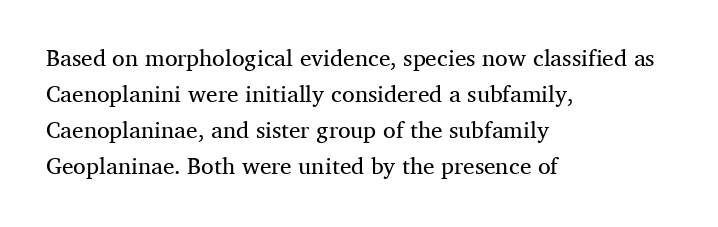
{"italic": "no", "bold": "no", "underline": "no", "align": "left", "line_spacing": "normal", "line_spacing_ratio": 1.57, "letter_spacing": "normal", "letter_spacing_em": 0.0, "glyph_px": 23}
